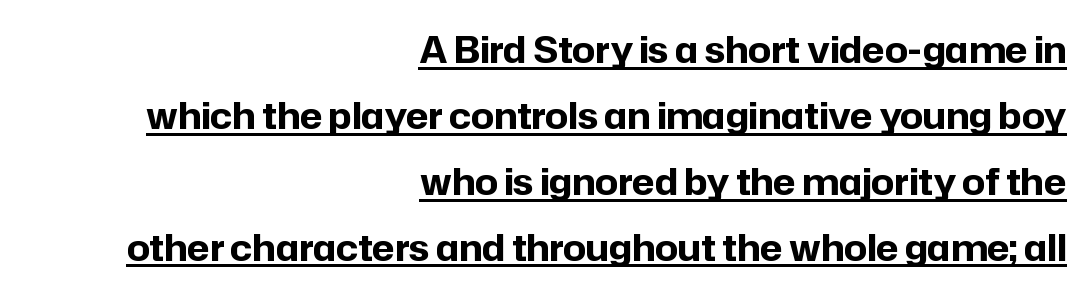
{"serif": "no", "italic": "no", "bold": "yes", "weight": "bold", "width": "normal", "stroke_contrast": "low", "x_height": "medium", "monospaced": "no", "underline": "yes", "align": "right", "line_spacing_ratio": 1.83, "letter_spacing": "normal", "letter_spacing_em": 0.0, "glyph_px": 36}
